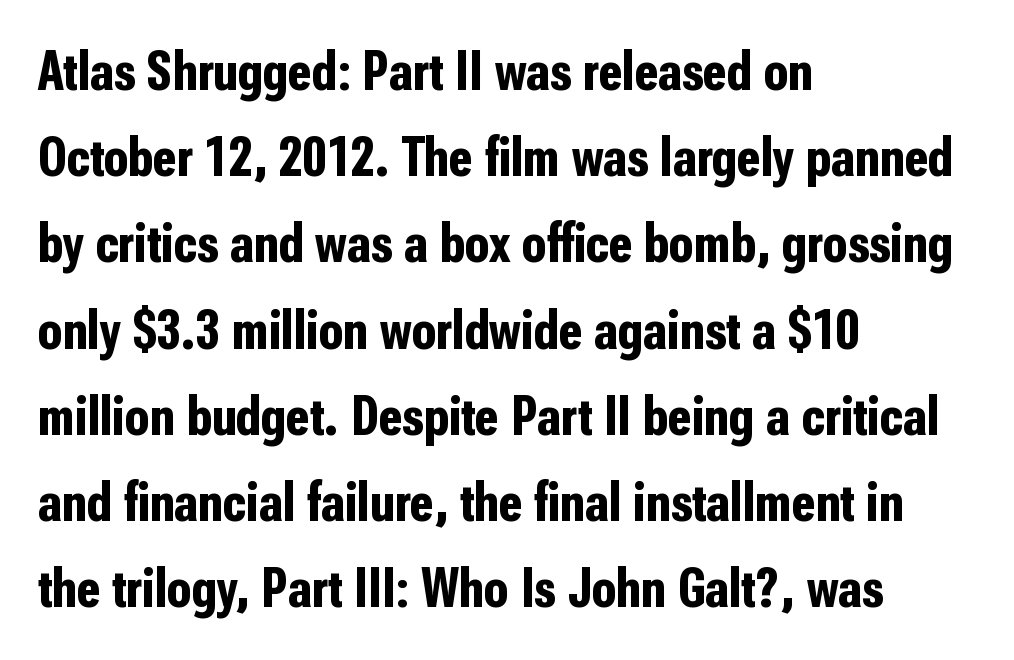
{"serif": "no", "italic": "no", "bold": "yes", "weight": "bold", "width": "condensed", "stroke_contrast": "low", "x_height": "medium", "monospaced": "no", "underline": "no", "align": "left", "line_spacing": "normal", "line_spacing_ratio": 1.54, "letter_spacing": "normal", "letter_spacing_em": 0.0, "glyph_px": 56}
